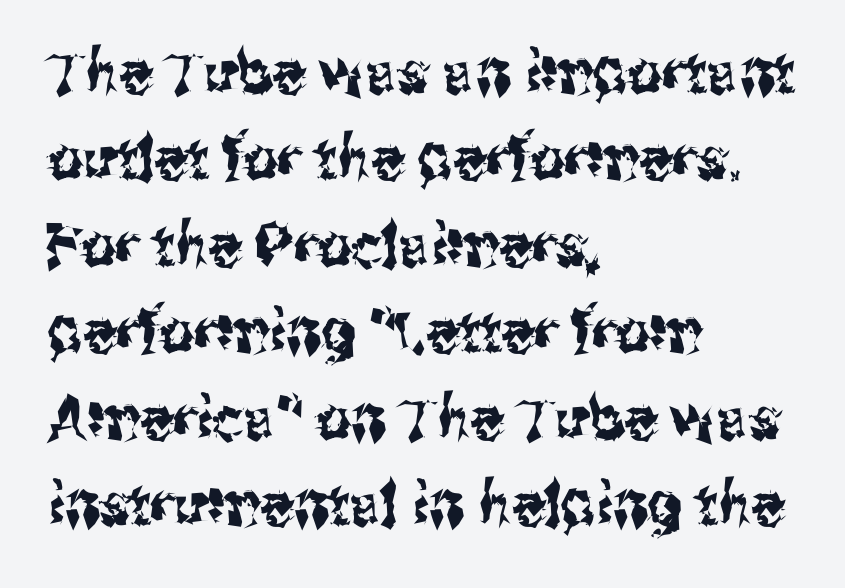
The image shows 60 px condensed sans-serif type, upright; set left-aligned, normal line spacing (1.44x), normal letter spacing, not underlined; medium stroke contrast and a medium x-height.
